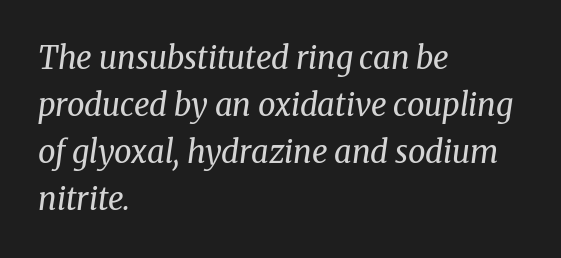
The image shows 31 px regular-weight serif type, italic (leaning right); set left-aligned, normal line spacing (1.52x), normal letter spacing, not underlined; medium stroke contrast and a medium x-height.
